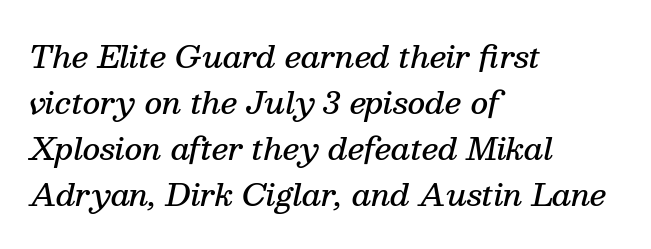
Q: Is the text bold? A: Semi-bold.
Q: Is the text italic (slanted)? A: Yes, it leans right by about 13 degrees.
Q: Is the typeface a serif or a sans-serif typeface? A: Serif.
Q: Is the text underlined? A: No.
Q: How is the paragraph aligned? A: Left-aligned.
Q: Is the spacing between letters normal or unusually wide? A: Normal.
Q: Is the spacing between lines tight, normal or loose? A: Normal.
Q: Width (condensed, normal, or wide)? A: Normal.
Q: Stroke contrast? A: Medium.
Q: x-height? A: Medium.
Q: Monospaced? A: No.
